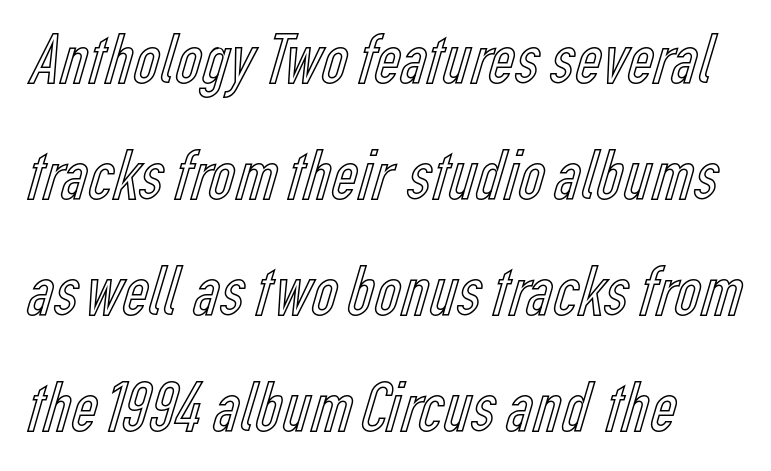
Underlining? Definitely not there. These lines are rendered in a variable-pitch font. Regarding leading, the lines here are spaced in the standard way. How are the letters spaced? Ordinarily, with no added tracking.
